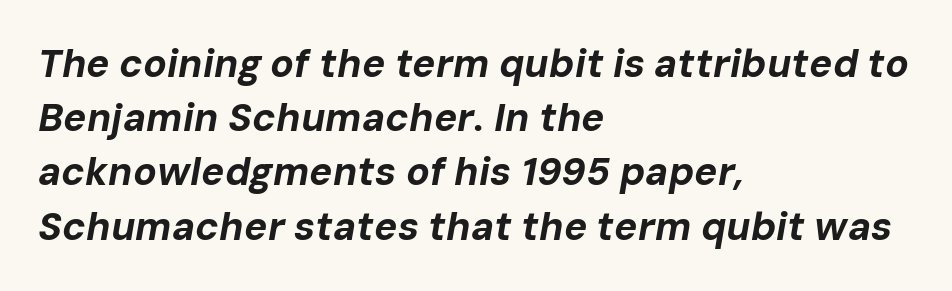
The image shows 39 px bold type, italic (leaning right); set left-aligned, normal line spacing (1.39x), normal letter spacing, not underlined; low stroke contrast and a medium x-height.
